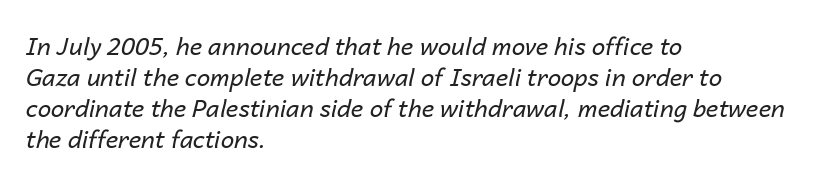
{"italic": "yes", "lean": "right", "slant_degrees": 14, "bold": "no", "underline": "no", "align": "left", "line_spacing": "normal", "line_spacing_ratio": 1.29, "letter_spacing": "normal", "letter_spacing_em": 0.0, "glyph_px": 24}
